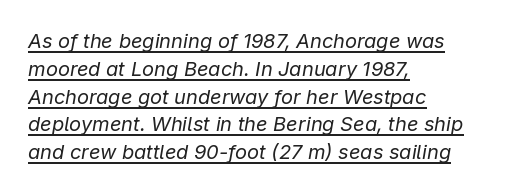
Q: Is the text bold? A: No.
Q: Is the text italic (slanted)? A: Yes, it leans right by about 9 degrees.
Q: Is the text underlined? A: Yes.
Q: How is the paragraph aligned? A: Left-aligned.
Q: Is the spacing between letters normal or unusually wide? A: Normal.
Q: Is the spacing between lines tight, normal or loose? A: Normal.
